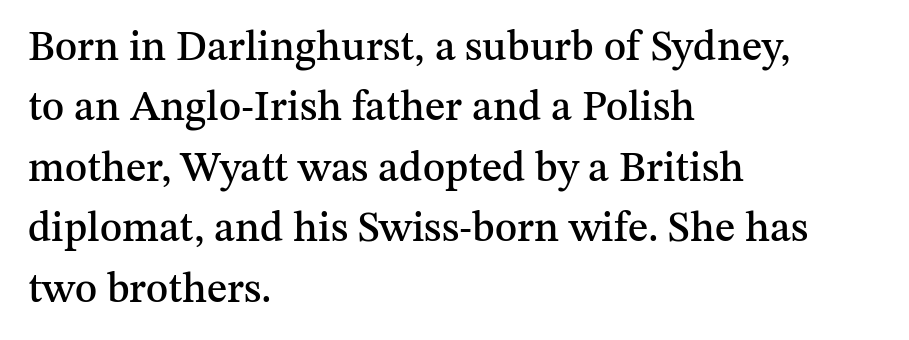
The image shows 42 px serif type, upright; set left-aligned, normal line spacing (1.44x), normal letter spacing, not underlined; medium stroke contrast and a medium x-height.
